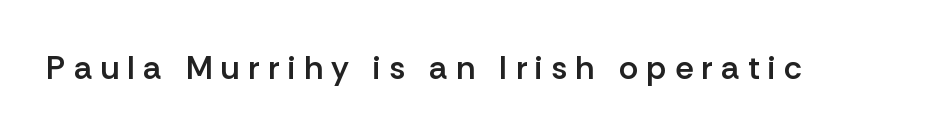
The image shows 33 px semibold sans-serif type, upright; set unusually wide letter spacing (+0.25 em), not underlined; low stroke contrast and a medium x-height.
